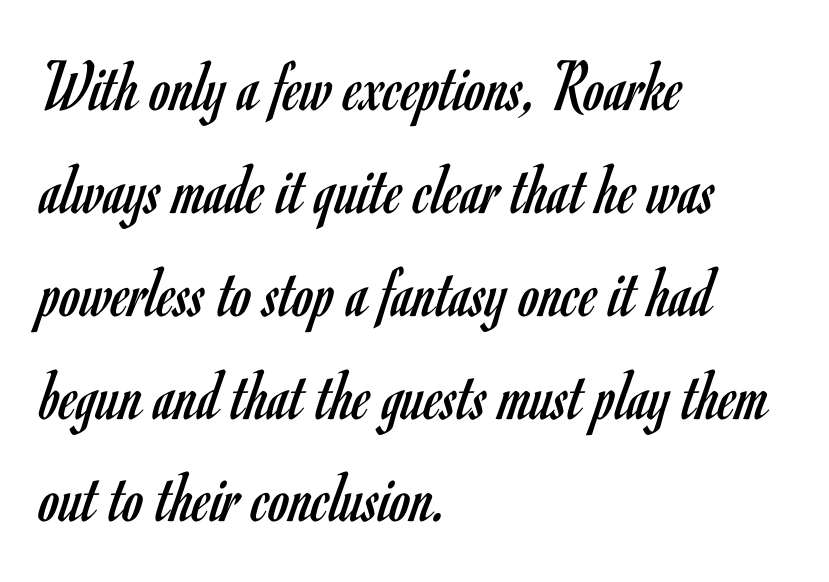
Q: Is the text bold? A: No.
Q: Is the text italic (slanted)? A: Yes.
Q: Is the typeface a serif or a sans-serif typeface? A: Sans-serif.
Q: Is the text underlined? A: No.
Q: How is the paragraph aligned? A: Left-aligned.
Q: Is the spacing between letters normal or unusually wide? A: Normal.
Q: Is the spacing between lines tight, normal or loose? A: Normal.
Q: Width (condensed, normal, or wide)? A: Condensed.
Q: Stroke contrast? A: Low.
Q: x-height? A: Small.
Q: Monospaced? A: No.
